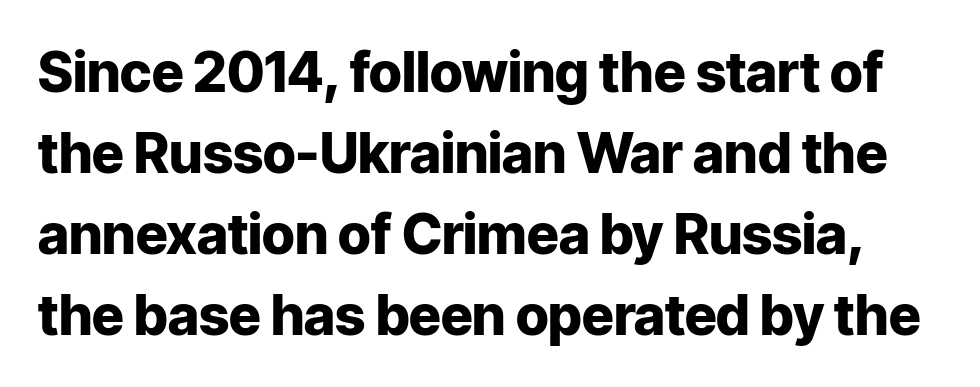
Normally led — the rows are evenly, conventionally spaced. The typography opts for an upright posture over an oblique one. These lines are composed in type without serifs. Spacing between characters is what you'd get straight out of the box.
